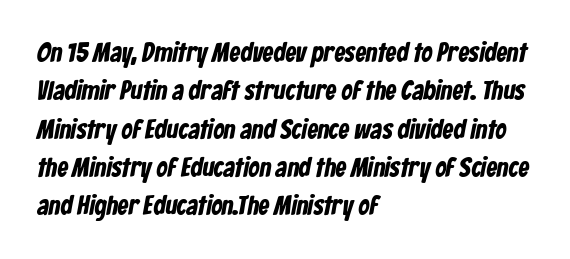
The setting favours the left margin, as ordinary paragraphs usually do. The baseline area is clear. Each glyph is drawn with heavy, bold strokes. Standard letterfit; no display-style spreading of the glyphs. A normal amount of white space separates one row of letters from the next.
